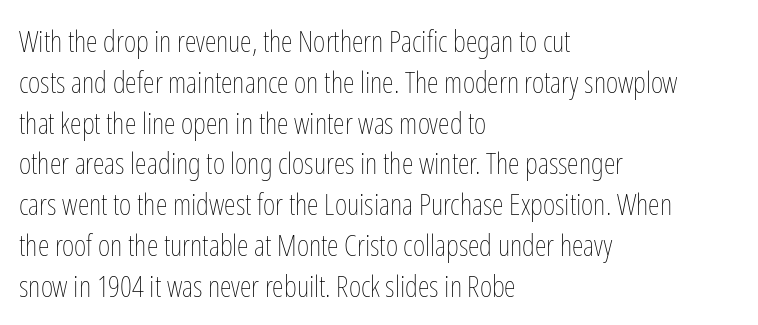
The image shows 30 px thin, condensed type, upright; set left-aligned, normal line spacing (1.36x), normal letter spacing, not underlined; low stroke contrast and a medium x-height.
